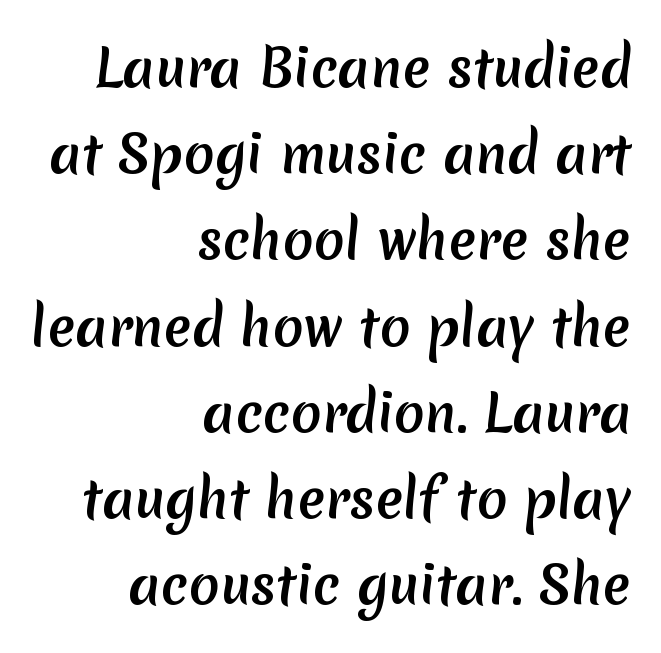
Regular leading. Descenders are the only things crossing below the line. The passage shown is typed in a proportional face where columns would drift. The rendering keeps characters at their native spacing. Stroke terminals: plain, sans-serif.
